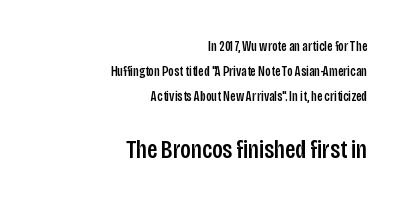
{"italic": "no", "underline": "no", "align": "right", "line_spacing_ratio": 1.8, "letter_spacing": "normal", "letter_spacing_em": 0.0, "larger_block": "second", "size_ratio": 1.86, "glyph_px": 26}
